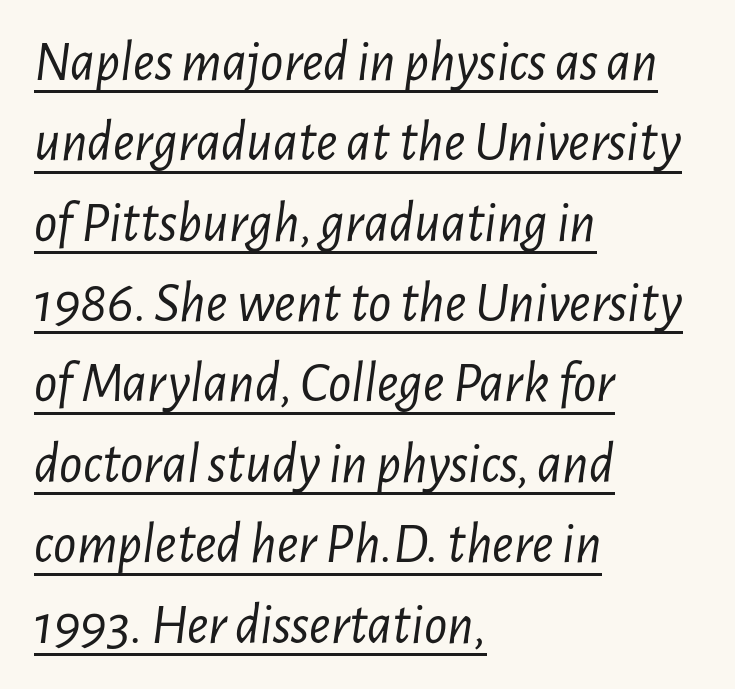
The image shows 57 px light, condensed type, italic (leaning right); set left-aligned, normal line spacing (1.41x), normal letter spacing, underlined; low stroke contrast and a medium x-height.
